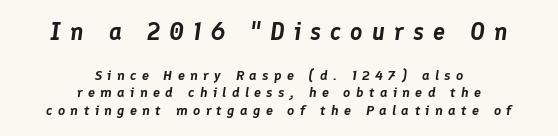
Q: Is the text italic (slanted)? A: Yes, it leans right by about 8 degrees.
Q: Is the text underlined? A: No.
Q: How is the paragraph aligned? A: Centered.
Q: Is the spacing between letters normal or unusually wide? A: Unusually wide.
Q: Which block of text is set in a larger size, the first (top) or the second (bottom)? A: The first (top) one.
